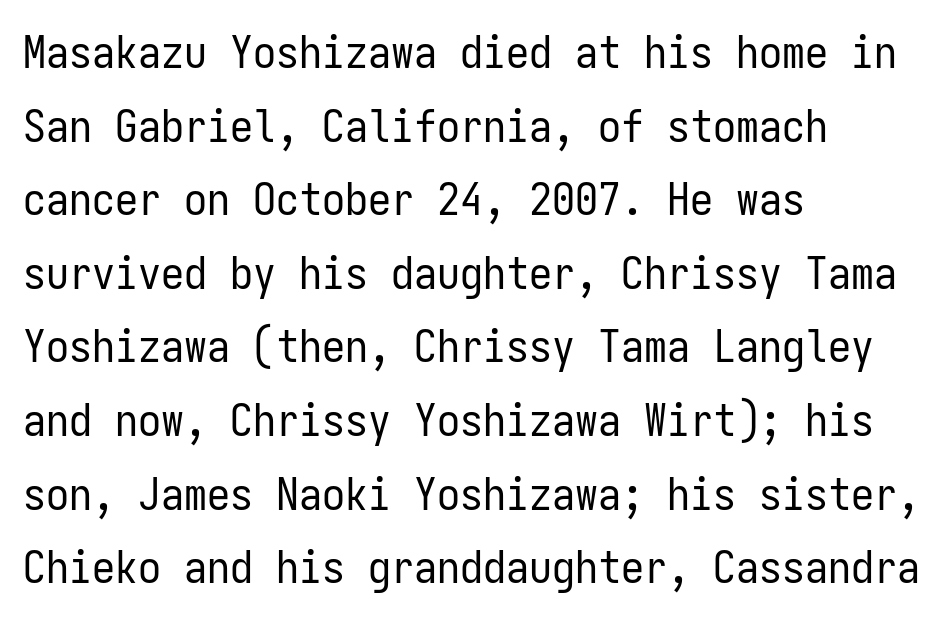
Interline gaps are of average width in this sample. Tracking value appears to be zero — textbook default spacing. Beneath every word, the page is bare. Serif or sans? Sans — the stroke terminals are bare. These lines are set flush left with a ragged right edge.
